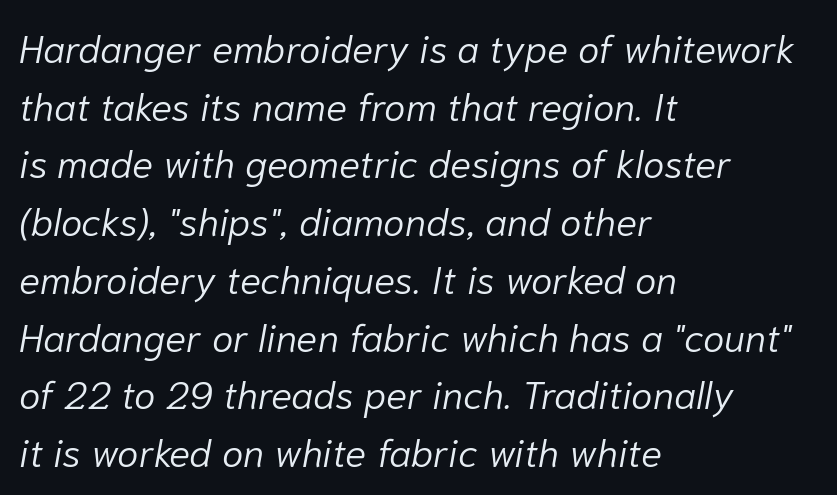
Layout note: lines flush left. An italicized treatment has been applied to the whole sample. The passage shown has conventional tracking throughout. This sample has the flowing, uneven cadence of proportional lettering. Type without underlining.
